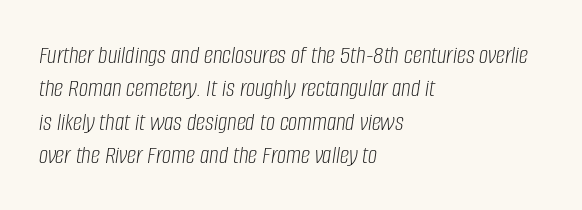
{"italic": "yes", "lean": "right", "slant_degrees": 8, "bold": "no", "underline": "no", "align": "left", "line_spacing": "normal", "line_spacing_ratio": 1.28, "letter_spacing": "normal", "letter_spacing_em": 0.0, "glyph_px": 26}
